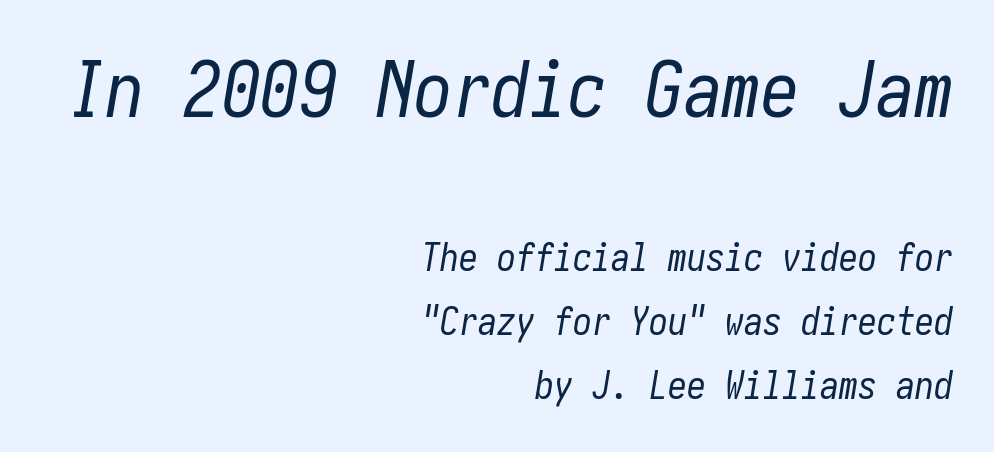
When letters slant like this, we call the style italic. Normally led — the rows are evenly, conventionally spaced. This sample uses plain, unmodified letter spacing. A quiet, ordinary-to-light weight characterises the typeface.
